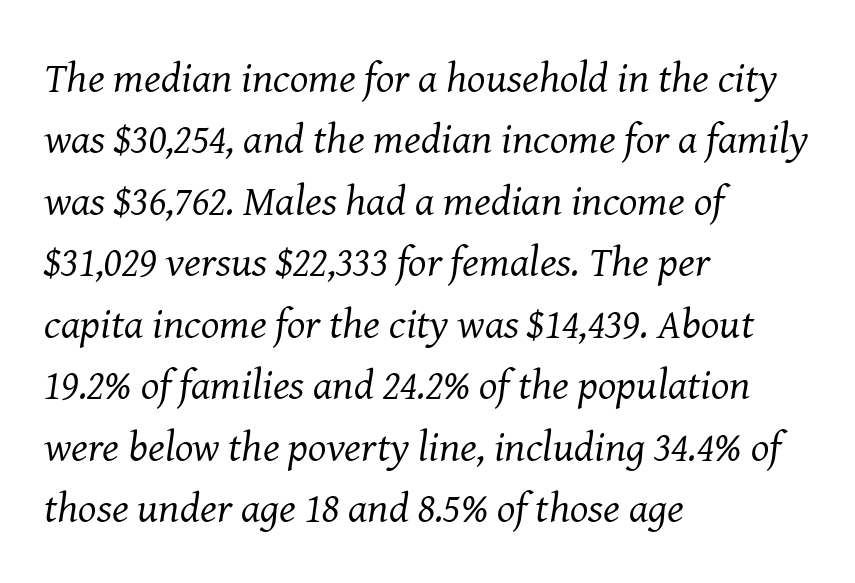
{"serif": "yes", "italic": "yes", "lean": "right", "slant_degrees": 8, "bold": "no", "weight": "regular", "width": "normal", "stroke_contrast": "medium", "x_height": "medium", "monospaced": "no", "underline": "no", "align": "left", "line_spacing": "normal", "line_spacing_ratio": 1.43, "letter_spacing": "normal", "letter_spacing_em": 0.0, "glyph_px": 43}
